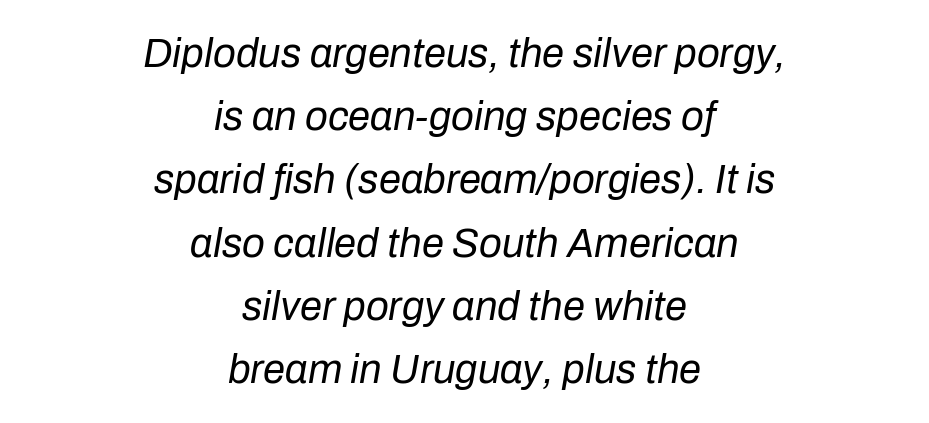
Q: Is the text bold? A: No.
Q: Is the text italic (slanted)? A: Yes, it leans right by about 10 degrees.
Q: Is the text underlined? A: No.
Q: How is the paragraph aligned? A: Centered.
Q: Is the spacing between letters normal or unusually wide? A: Normal.
Q: Is the spacing between lines tight, normal or loose? A: Normal.
Q: Width (condensed, normal, or wide)? A: Normal.
Q: Stroke contrast? A: Low.
Q: x-height? A: Medium.
Q: Monospaced? A: No.
